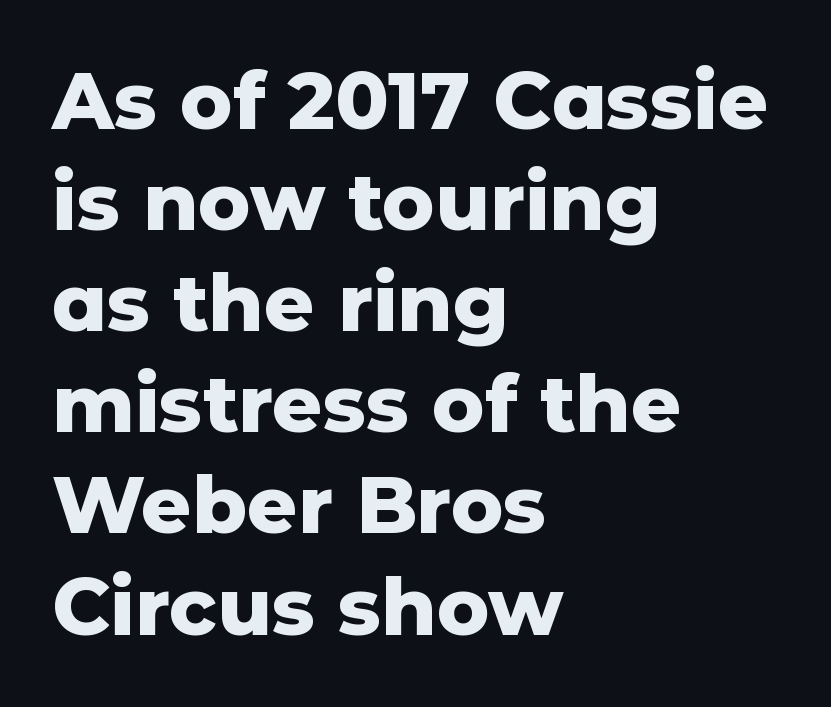
{"serif": "no", "italic": "no", "bold": "yes", "weight": "heavy", "width": "normal", "stroke_contrast": "low", "x_height": "medium", "monospaced": "no", "underline": "no", "align": "left", "line_spacing": "normal", "line_spacing_ratio": 1.28, "letter_spacing": "normal", "letter_spacing_em": 0.0, "glyph_px": 79}
